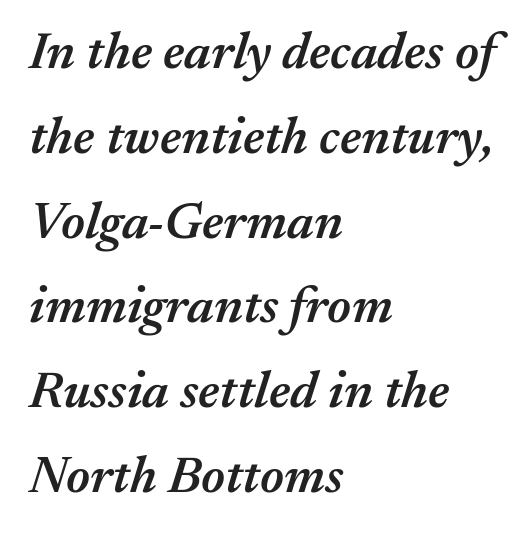
The image shows 52 px semibold type, italic (leaning right); set left-aligned, normal line spacing (1.63x), normal letter spacing, not underlined; medium stroke contrast and a medium x-height.
